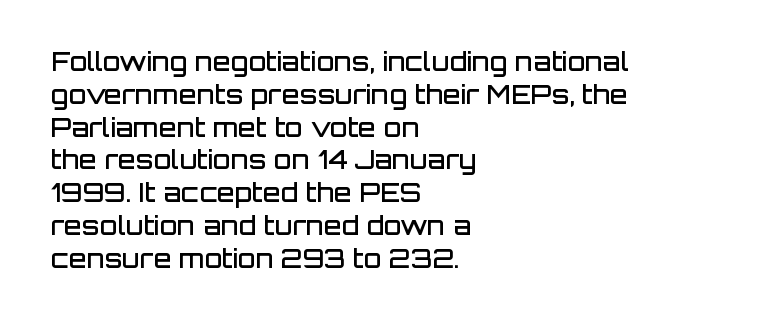
The image shows 26 px text type, upright; set left-aligned, normal line spacing (1.26x), normal letter spacing, not underlined.
